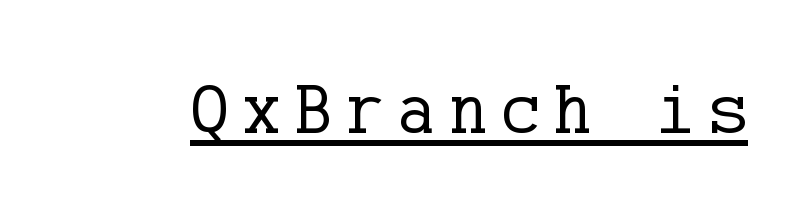
The image shows 72 px regular-weight serif type, upright; set underlined; low stroke contrast and a medium x-height.
